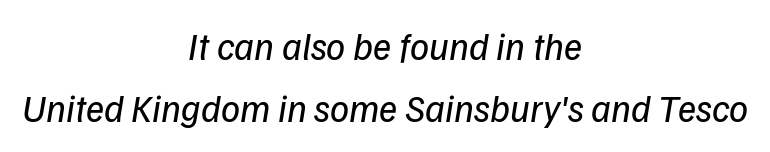
Q: Is the text bold? A: No.
Q: Is the typeface a serif or a sans-serif typeface? A: Sans-serif.
Q: Is the text underlined? A: No.
Q: How is the paragraph aligned? A: Centered.
Q: Is the spacing between letters normal or unusually wide? A: Normal.
Q: Is the spacing between lines tight, normal or loose? A: Normal.
Q: Width (condensed, normal, or wide)? A: Normal.
Q: Stroke contrast? A: Low.
Q: x-height? A: Medium.
Q: Monospaced? A: No.
